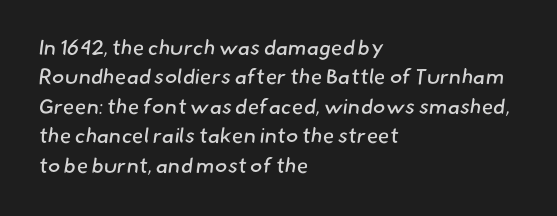
{"bold": "no", "underline": "no", "align": "left", "line_spacing": "normal", "line_spacing_ratio": 1.4, "letter_spacing": "normal", "letter_spacing_em": 0.0, "glyph_px": 21}
